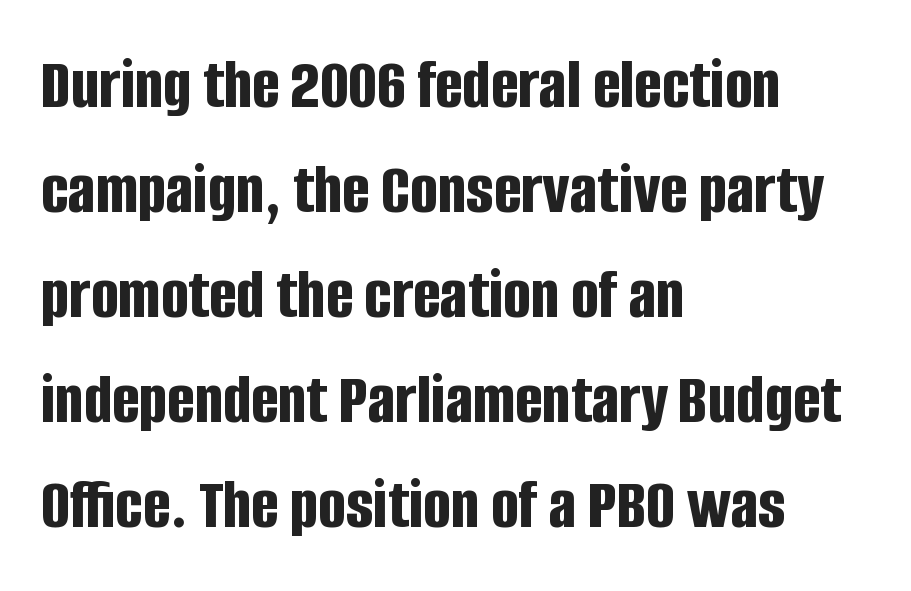
The zone under the glyphs is completely vacant. The rendering uses natural spacing where letterforms have individual widths. Every letter is thick-stroked: bold, no question. The horizontal fit of the characters is conventional and even.
